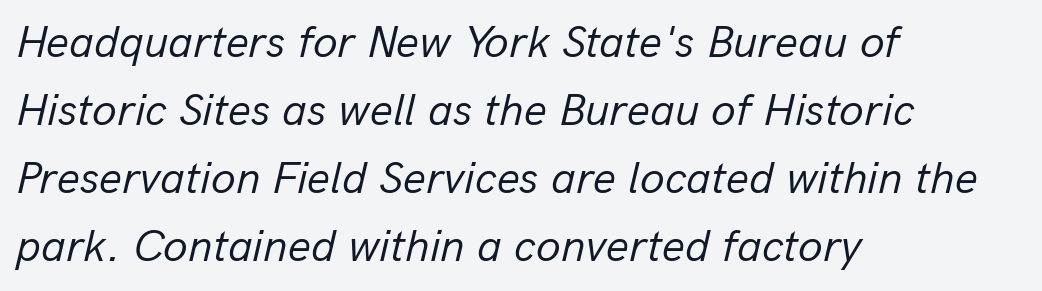
The image shows 45 px regular-weight type, italic (leaning right); set left-aligned, normal line spacing (1.51x), normal letter spacing, not underlined; low stroke contrast and a medium x-height.
